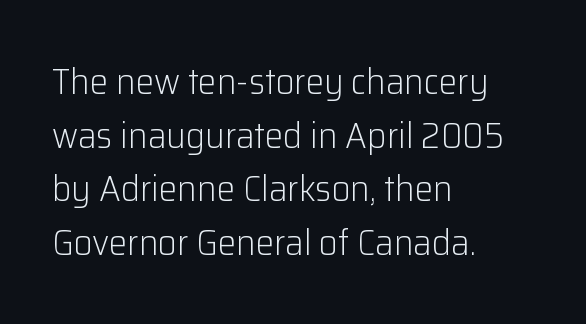
{"serif": "no", "italic": "no", "bold": "no", "weight": "light", "width": "normal", "stroke_contrast": "low", "x_height": "medium", "monospaced": "no", "underline": "no", "align": "left", "line_spacing": "normal", "line_spacing_ratio": 1.45, "letter_spacing": "normal", "letter_spacing_em": 0.0, "glyph_px": 37}
